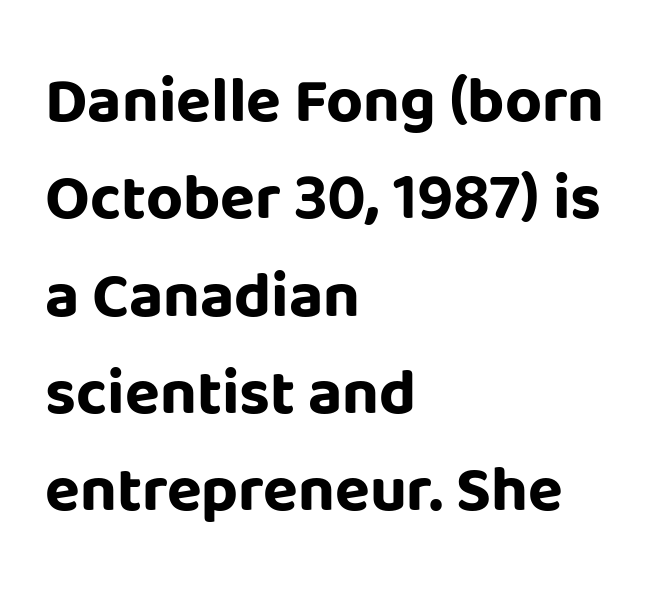
The image shows 64 px bold sans-serif type, upright; set left-aligned, normal line spacing (1.52x), normal letter spacing, not underlined; low stroke contrast and a large x-height.
